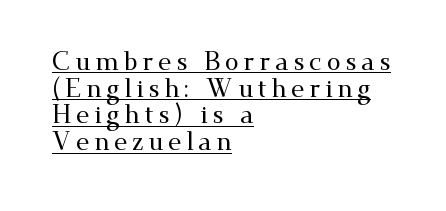
Q: Is the text italic (slanted)? A: No, it is upright.
Q: Is the text underlined? A: Yes.
Q: How is the paragraph aligned? A: Left-aligned.
Q: Is the spacing between lines tight, normal or loose? A: Tight.
